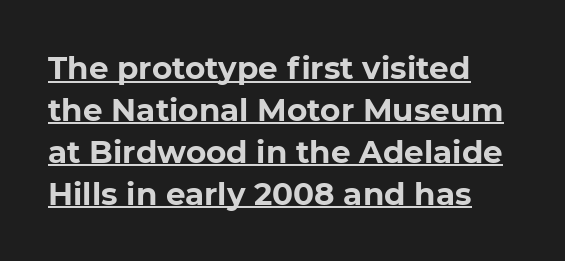
{"serif": "no", "bold": "yes", "weight": "bold", "width": "normal", "stroke_contrast": "low", "x_height": "medium", "monospaced": "no", "underline": "yes", "align": "left", "line_spacing": "normal", "line_spacing_ratio": 1.35, "letter_spacing": "normal", "letter_spacing_em": 0.0, "glyph_px": 31}
